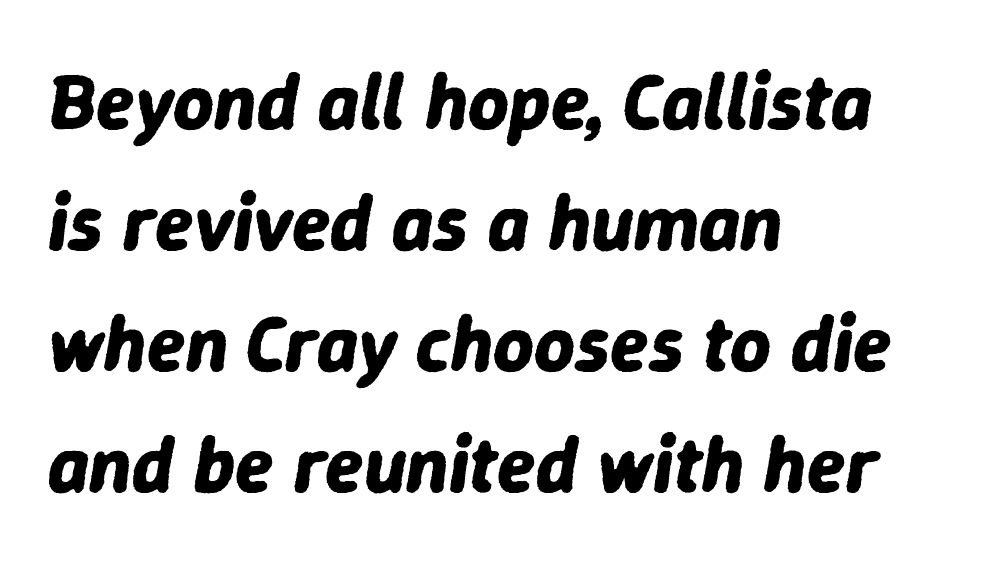
One glance says typical: line gaps are just what's usual. The horizontal fit of the characters is conventional and even. Italic? Definitely — the glyphs are oblique. A typesetter would call this proportional, since set widths differ per character.
